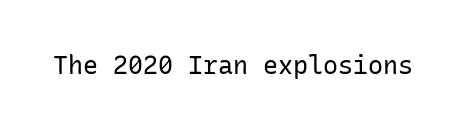
{"italic": "no", "bold": "no", "underline": "no", "letter_spacing": "normal", "letter_spacing_em": 0.0, "glyph_px": 25}
